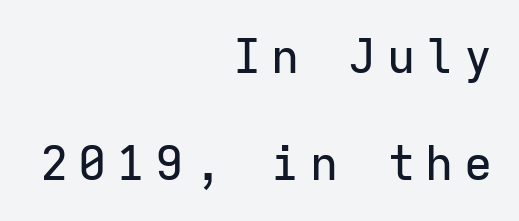
Q: Is the text italic (slanted)? A: No, it is upright.
Q: Is the typeface a serif or a sans-serif typeface? A: Sans-serif.
Q: Is the text underlined? A: No.
Q: How is the paragraph aligned? A: Right-aligned.
Q: Is the spacing between letters normal or unusually wide? A: Unusually wide.
Q: Is the spacing between lines tight, normal or loose? A: Loose.
Q: Width (condensed, normal, or wide)? A: Normal.
Q: Stroke contrast? A: Low.
Q: x-height? A: Medium.
Q: Monospaced? A: Yes.
